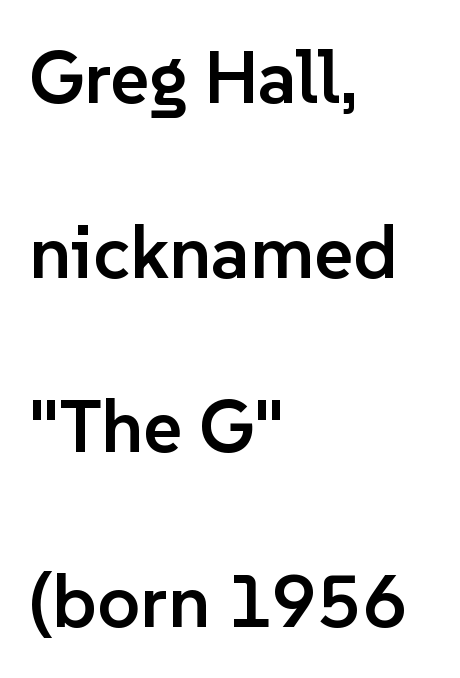
{"serif": "no", "italic": "no", "bold": "semi", "weight": "semibold", "width": "normal", "stroke_contrast": "low", "x_height": "medium", "monospaced": "no", "underline": "no", "align": "left", "line_spacing": "loose", "line_spacing_ratio": 2.33, "letter_spacing": "normal", "letter_spacing_em": 0.0, "glyph_px": 75}
